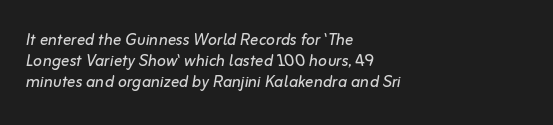
{"italic": "yes", "lean": "right", "slant_degrees": 10, "bold": "no", "underline": "no", "align": "left", "line_spacing": "tight", "line_spacing_ratio": 1.01, "letter_spacing": "normal", "letter_spacing_em": 0.0, "glyph_px": 21}
